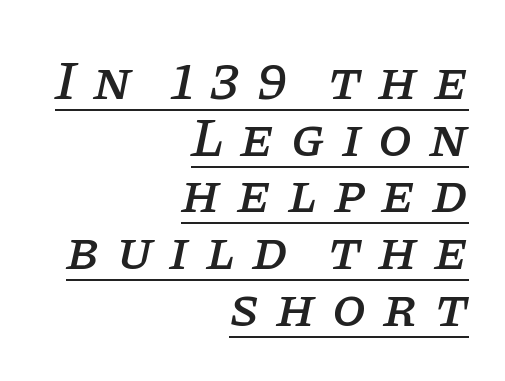
Q: Is the text italic (slanted)? A: Yes, it leans right by about 11 degrees.
Q: Is the typeface a serif or a sans-serif typeface? A: Serif.
Q: Is the text underlined? A: Yes.
Q: How is the paragraph aligned? A: Right-aligned.
Q: Is the spacing between letters normal or unusually wide? A: Unusually wide.
Q: Is the spacing between lines tight, normal or loose? A: Tight.
Q: Width (condensed, normal, or wide)? A: Normal.
Q: Stroke contrast? A: Low.
Q: x-height? A: Large.
Q: Monospaced? A: No.
